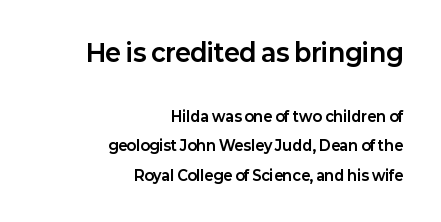
{"italic": "no", "bold": "yes", "underline": "no", "align": "right", "line_spacing": "loose", "line_spacing_ratio": 2.11, "letter_spacing": "normal", "letter_spacing_em": 0.0, "larger_block": "first", "size_ratio": 1.71, "glyph_px": 24}
